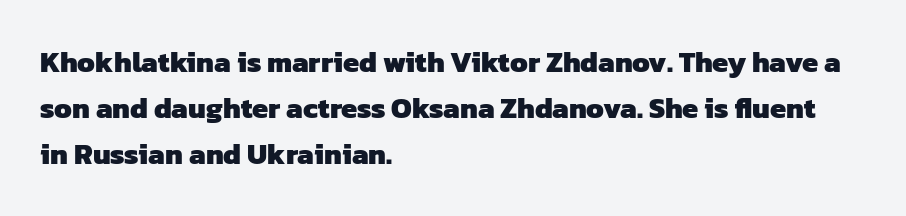
Q: Is the text bold? A: Yes.
Q: Is the typeface a serif or a sans-serif typeface? A: Sans-serif.
Q: Is the text underlined? A: No.
Q: How is the paragraph aligned? A: Left-aligned.
Q: Is the spacing between letters normal or unusually wide? A: Normal.
Q: Is the spacing between lines tight, normal or loose? A: Normal.
Q: Width (condensed, normal, or wide)? A: Normal.
Q: Stroke contrast? A: Low.
Q: x-height? A: Medium.
Q: Monospaced? A: No.
